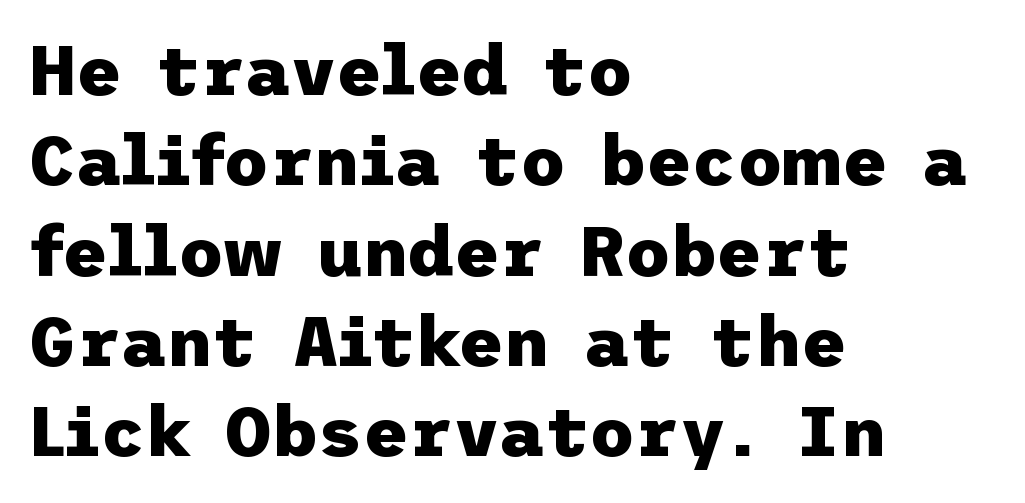
{"serif": "no", "italic": "no", "bold": "yes", "weight": "heavy", "width": "normal", "stroke_contrast": "low", "x_height": "medium", "underline": "no", "align": "left", "line_spacing": "normal", "line_spacing_ratio": 1.29, "letter_spacing": "normal", "letter_spacing_em": 0.0, "glyph_px": 70}
